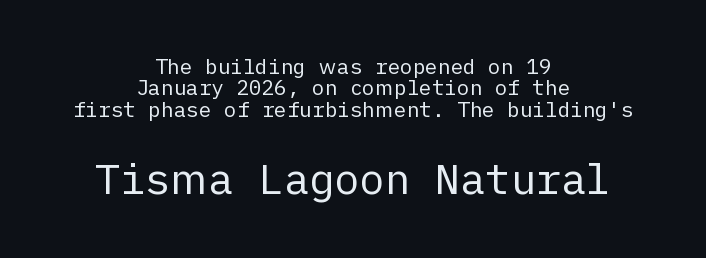
The image shows 42 px regular-weight sans-serif type, upright; set centered, tight line spacing (1.02x), normal letter spacing, not underlined; the second (bottom) block is 2.0x larger; low stroke contrast and a medium x-height.
